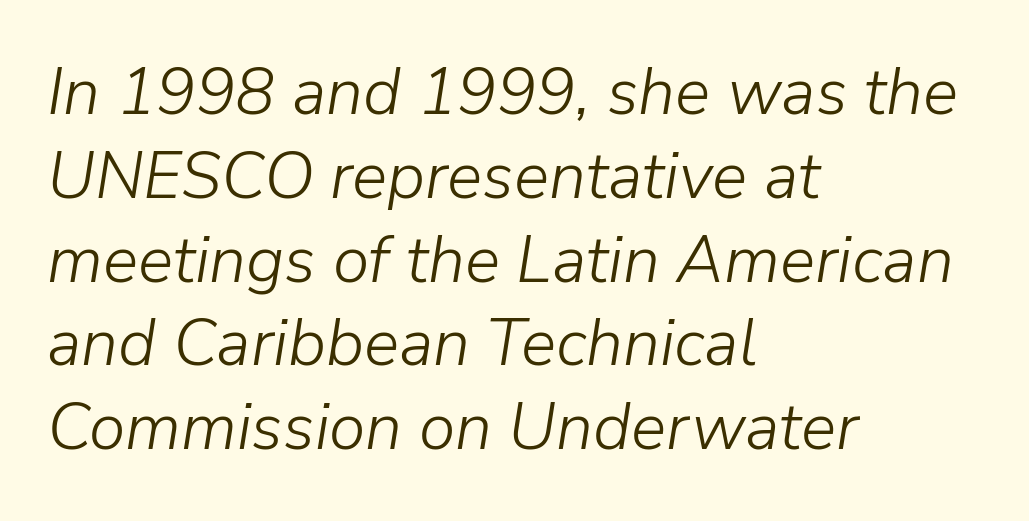
Q: Is the text bold? A: No.
Q: Is the text italic (slanted)? A: Yes, it leans right by about 9 degrees.
Q: Is the text underlined? A: No.
Q: How is the paragraph aligned? A: Left-aligned.
Q: Is the spacing between letters normal or unusually wide? A: Normal.
Q: Is the spacing between lines tight, normal or loose? A: Normal.
Q: Width (condensed, normal, or wide)? A: Normal.
Q: Stroke contrast? A: Low.
Q: x-height? A: Medium.
Q: Monospaced? A: No.
